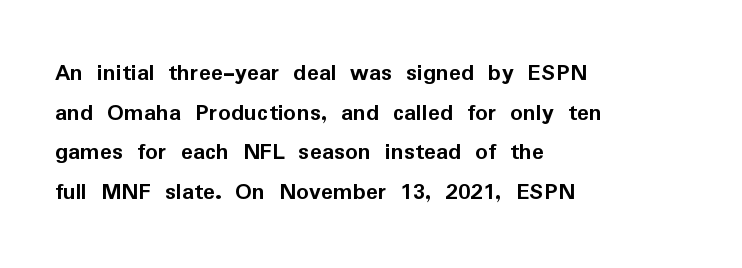
{"italic": "no", "bold": "yes", "underline": "no", "align": "left", "line_spacing": "normal", "line_spacing_ratio": 1.59, "letter_spacing": "normal", "letter_spacing_em": 0.0, "glyph_px": 25}
